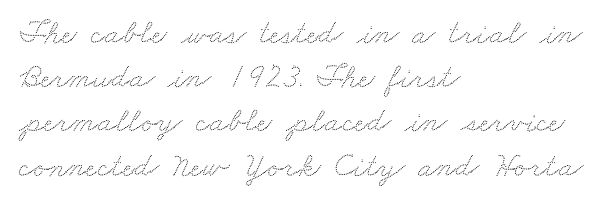
The image shows 34 px wide type; set left-aligned, normal line spacing (1.3x), normal letter spacing, not underlined; low stroke contrast and a small x-height.
